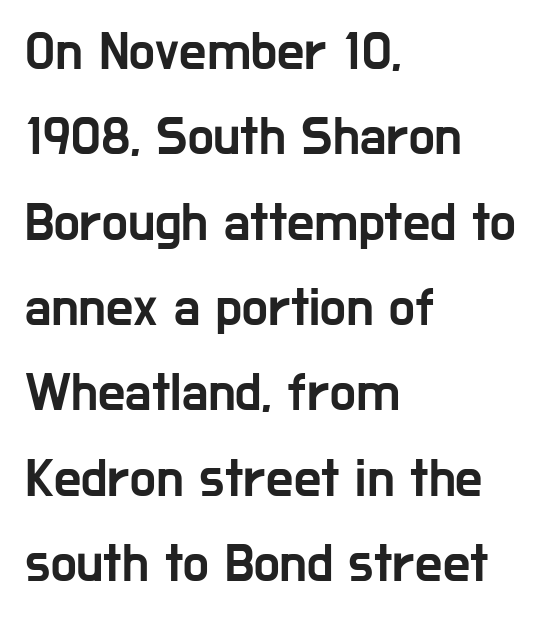
Q: Is the text italic (slanted)? A: No, it is upright.
Q: Is the typeface a serif or a sans-serif typeface? A: Sans-serif.
Q: Is the text underlined? A: No.
Q: How is the paragraph aligned? A: Left-aligned.
Q: Is the spacing between letters normal or unusually wide? A: Normal.
Q: Is the spacing between lines tight, normal or loose? A: Normal.
Q: Width (condensed, normal, or wide)? A: Condensed.
Q: Stroke contrast? A: Low.
Q: x-height? A: Medium.
Q: Monospaced? A: No.
